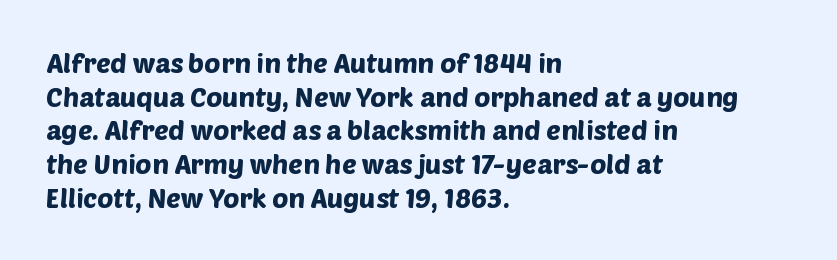
{"underline": "no", "align": "left", "line_spacing": "normal", "line_spacing_ratio": 1.25, "letter_spacing": "normal", "letter_spacing_em": 0.0, "glyph_px": 27}
